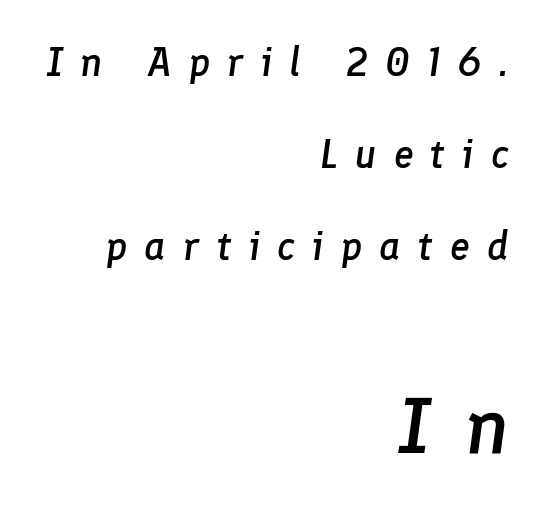
The image shows 79 px semibold type, italic (leaning right); set right-aligned, loose line spacing (2.3x), unusually wide letter spacing (+0.43 em), not underlined; the second (bottom) block is 1.98x larger; low stroke contrast and a medium x-height.
